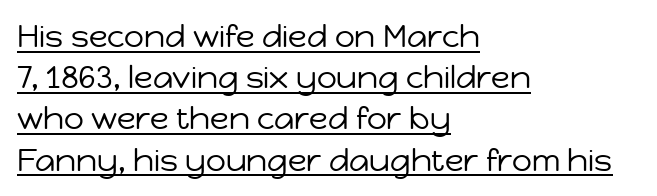
Q: Is the text bold? A: No.
Q: Is the text italic (slanted)? A: No, it is upright.
Q: Is the typeface a serif or a sans-serif typeface? A: Sans-serif.
Q: Is the text underlined? A: Yes.
Q: How is the paragraph aligned? A: Left-aligned.
Q: Is the spacing between letters normal or unusually wide? A: Normal.
Q: Is the spacing between lines tight, normal or loose? A: Normal.
Q: Width (condensed, normal, or wide)? A: Normal.
Q: Stroke contrast? A: Low.
Q: x-height? A: Medium.
Q: Monospaced? A: No.
